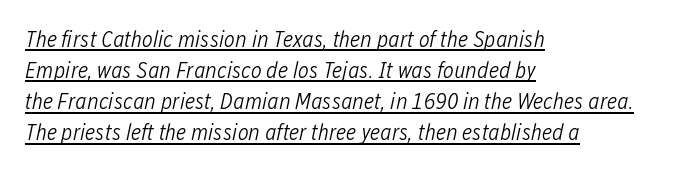
Q: Is the text bold? A: No.
Q: Is the text italic (slanted)? A: Yes, it leans right by about 12 degrees.
Q: Is the text underlined? A: Yes.
Q: How is the paragraph aligned? A: Left-aligned.
Q: Is the spacing between letters normal or unusually wide? A: Normal.
Q: Is the spacing between lines tight, normal or loose? A: Normal.
